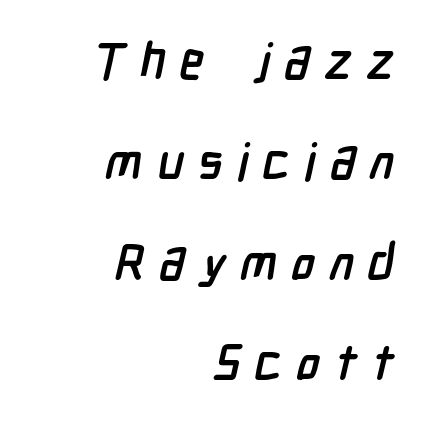
The image shows 50 px semibold, condensed sans-serif type; set right-aligned, loose line spacing (2.01x), unusually wide letter spacing (+0.28 em), not underlined; low stroke contrast and a medium x-height.
